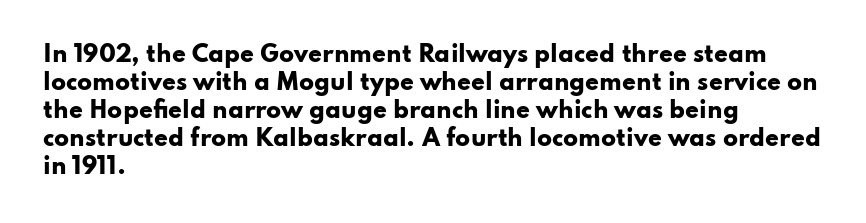
{"italic": "no", "bold": "yes", "underline": "no", "align": "left", "line_spacing": "normal", "line_spacing_ratio": 1.27, "letter_spacing": "normal", "letter_spacing_em": 0.0, "glyph_px": 22}
